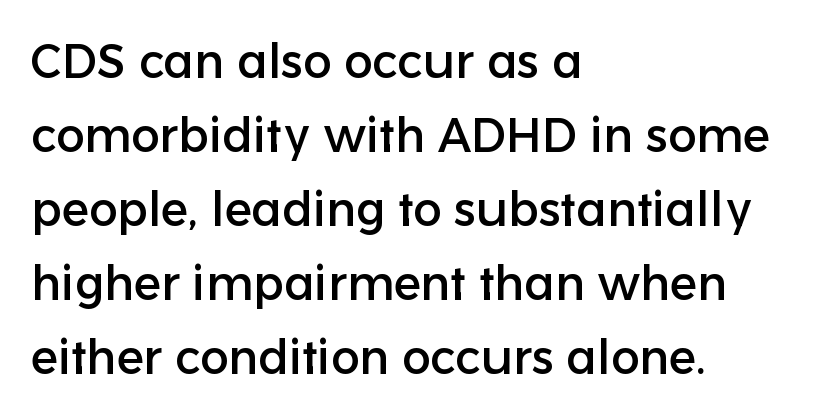
Q: Is the text italic (slanted)? A: No, it is upright.
Q: Is the typeface a serif or a sans-serif typeface? A: Sans-serif.
Q: Is the text underlined? A: No.
Q: How is the paragraph aligned? A: Left-aligned.
Q: Is the spacing between letters normal or unusually wide? A: Normal.
Q: Is the spacing between lines tight, normal or loose? A: Normal.
Q: Width (condensed, normal, or wide)? A: Normal.
Q: Stroke contrast? A: Low.
Q: x-height? A: Medium.
Q: Monospaced? A: No.
